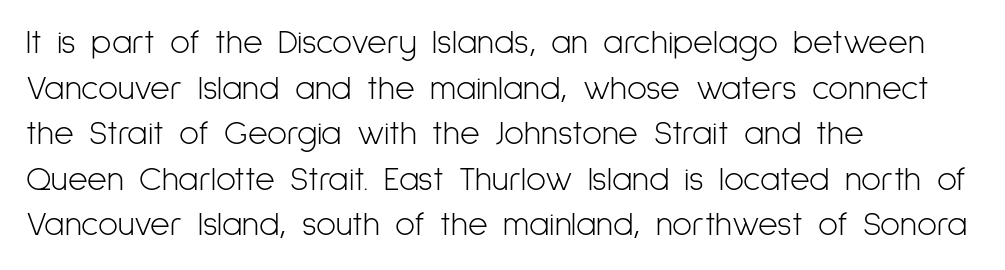
Between one letter and the next there's only the usual sliver of space. Students, observe: this is what conventionally led text looks like. You could not count columns in this text — the font is proportionally spaced. The paragraph has a hard left edge and a soft right edge. The space directly below the letters is spotless.
